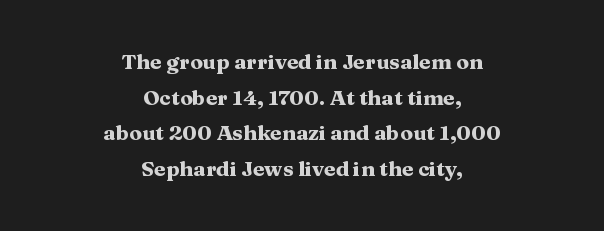
Q: Is the text bold? A: Yes.
Q: Is the text italic (slanted)? A: No, it is upright.
Q: Is the text underlined? A: No.
Q: How is the paragraph aligned? A: Centered.
Q: Is the spacing between letters normal or unusually wide? A: Normal.
Q: Is the spacing between lines tight, normal or loose? A: Normal.
